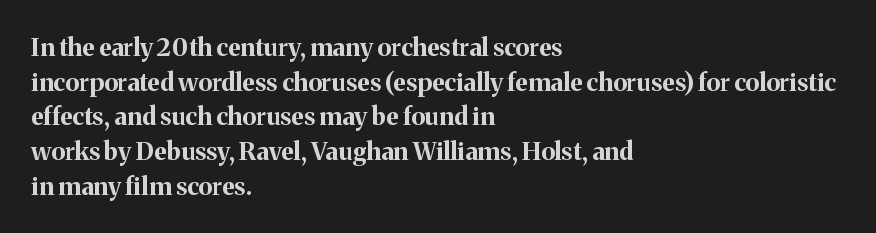
Q: Is the text bold? A: Yes.
Q: Is the text italic (slanted)? A: No, it is upright.
Q: Is the text underlined? A: No.
Q: How is the paragraph aligned? A: Left-aligned.
Q: Is the spacing between letters normal or unusually wide? A: Normal.
Q: Is the spacing between lines tight, normal or loose? A: Normal.
